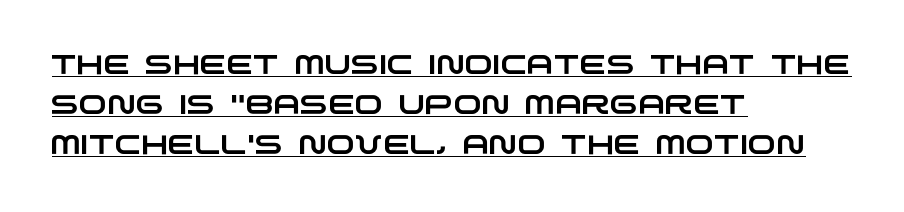
The line-height multiplier appears to be the usual default. Each word holds together tightly as a unit, with standard inter-letter gaps. The words here are underlined. Each line starts at the same left margin while the right side varies.
